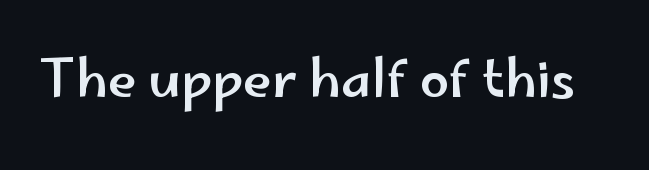
The image shows 52 px wide sans-serif type, upright; set normal letter spacing, not underlined; low stroke contrast and a small x-height.
